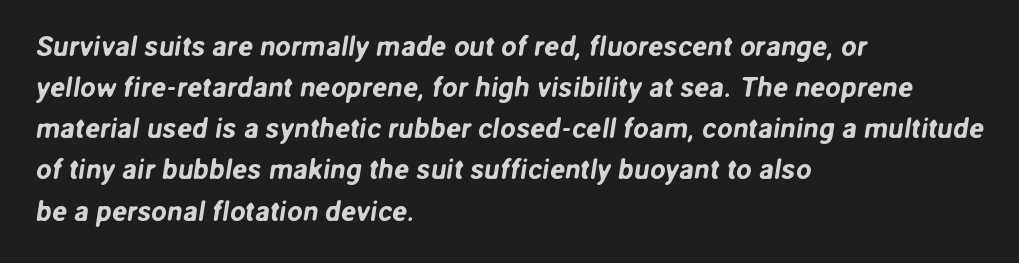
Line starts are locked; line ends wander. Looks like regular typesetting: each glyph gets only the width it needs. Spacing between characters is what you'd get straight out of the box. The rendering uses a moderate line-height, typical for paragraphs.
